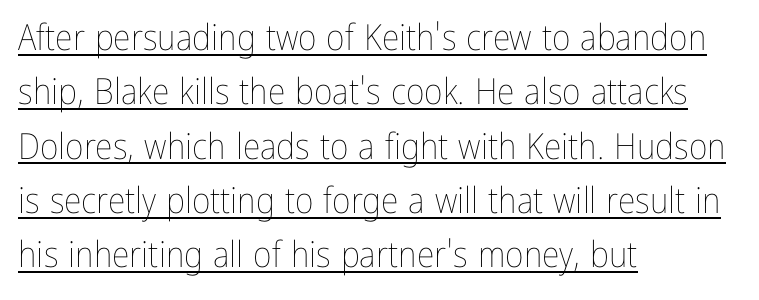
The image shows 36 px thin, condensed type, upright; set left-aligned, normal line spacing (1.51x), normal letter spacing, underlined; low stroke contrast and a medium x-height.
